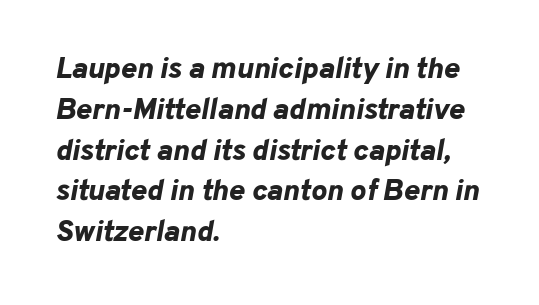
The image shows 30 px bold type, italic (leaning right); set left-aligned, normal line spacing (1.36x), normal letter spacing, not underlined; low stroke contrast and a medium x-height.
